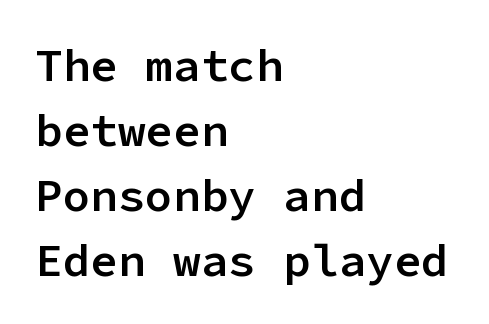
{"serif": "no", "italic": "no", "bold": "semi", "weight": "semibold", "width": "normal", "stroke_contrast": "low", "x_height": "medium", "monospaced": "yes", "underline": "no", "align": "left", "line_spacing": "normal", "line_spacing_ratio": 1.41, "letter_spacing": "normal", "letter_spacing_em": 0.0, "glyph_px": 46}
